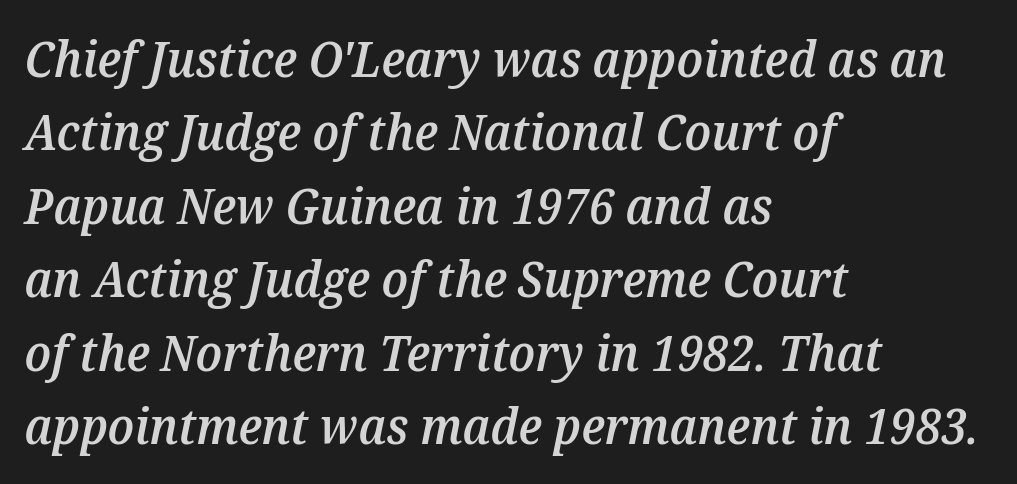
The horizontal fit of the characters is conventional and even. If you measured baseline to baseline, you'd find a middling distance. In terms of weight, the rendering is demibold, just under bold. Emphasis-style slanted type is in use. Short and long lines alike share a common starting point at left.
